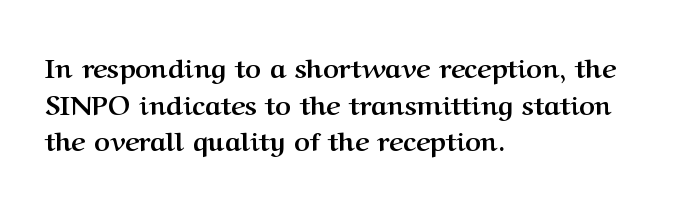
The image shows 27 px bold type, upright; set left-aligned, normal line spacing (1.36x), normal letter spacing, not underlined.
